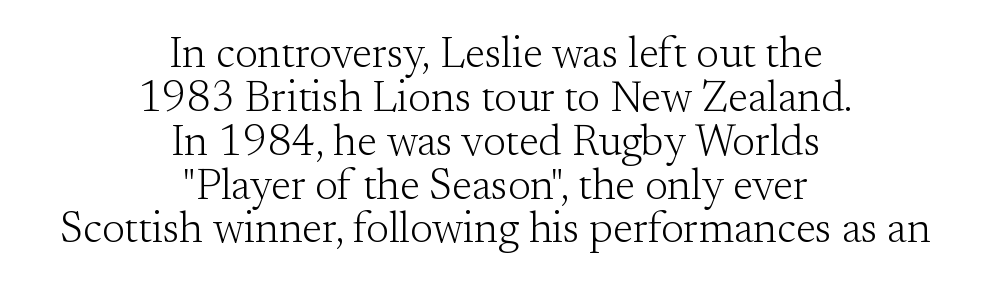
{"serif": "yes", "italic": "no", "bold": "no", "weight": "light", "width": "normal", "stroke_contrast": "medium", "x_height": "small", "monospaced": "no", "underline": "no", "align": "center", "line_spacing": "tight", "line_spacing_ratio": 1.02, "letter_spacing": "normal", "letter_spacing_em": 0.0, "glyph_px": 43}
